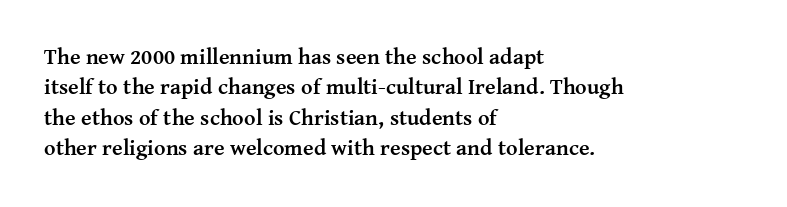
{"italic": "no", "bold": "yes", "underline": "no", "align": "left", "line_spacing": "normal", "line_spacing_ratio": 1.38, "letter_spacing": "normal", "letter_spacing_em": 0.0, "glyph_px": 22}
